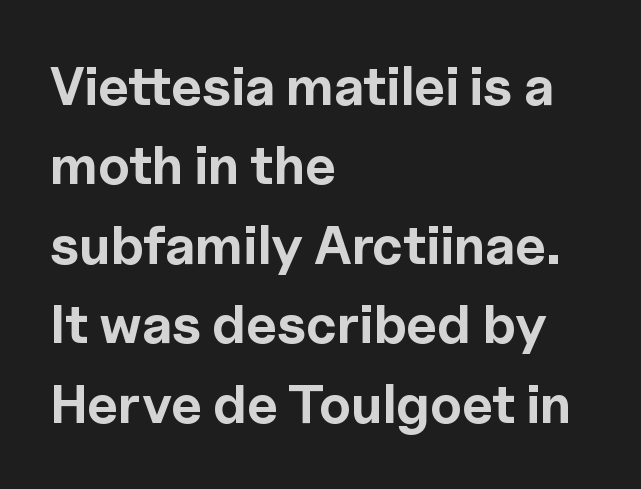
{"serif": "no", "italic": "no", "bold": "yes", "weight": "bold", "width": "normal", "x_height": "medium", "monospaced": "no", "underline": "no", "align": "left", "line_spacing": "normal", "line_spacing_ratio": 1.47, "letter_spacing": "normal", "letter_spacing_em": 0.0, "glyph_px": 54}
